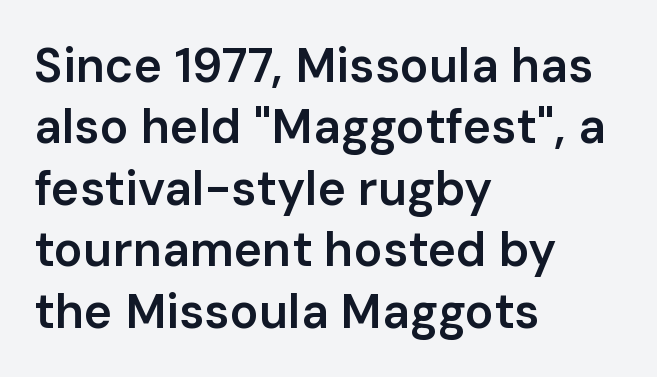
Q: Is the text bold? A: Semi-bold.
Q: Is the text italic (slanted)? A: No, it is upright.
Q: Is the typeface a serif or a sans-serif typeface? A: Sans-serif.
Q: Is the text underlined? A: No.
Q: How is the paragraph aligned? A: Left-aligned.
Q: Is the spacing between letters normal or unusually wide? A: Normal.
Q: Is the spacing between lines tight, normal or loose? A: Normal.
Q: Width (condensed, normal, or wide)? A: Normal.
Q: Stroke contrast? A: Low.
Q: x-height? A: Medium.
Q: Monospaced? A: No.
